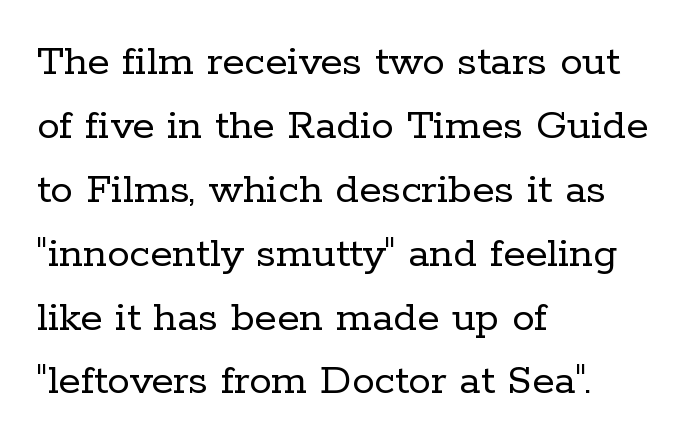
A typesetter would call this leading conventional body-copy spacing. Spacing verdict: proportional, widths tailored to each character. Unbolded letterforms with no extra heft. A roman cut, with each character standing at attention. What stands out about the letter spacing? Nothing — it is the standard amount.
